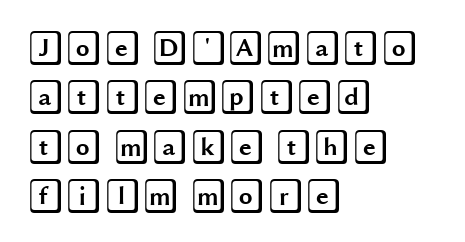
Q: Is the text italic (slanted)? A: No, it is upright.
Q: Is the text underlined? A: No.
Q: How is the paragraph aligned? A: Left-aligned.
Q: Is the spacing between letters normal or unusually wide? A: Normal.
Q: Is the spacing between lines tight, normal or loose? A: Normal.
Q: Width (condensed, normal, or wide)? A: Wide.
Q: x-height? A: Large.
